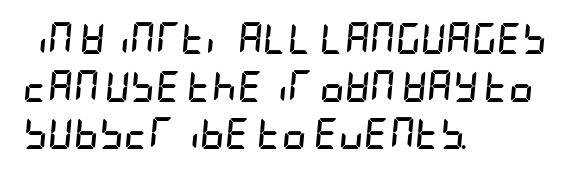
{"italic": "yes", "lean": "right", "slant_degrees": 5, "bold": "yes", "weight": "semibold", "width": "condensed", "stroke_contrast": "low", "x_height": "large", "underline": "no", "align": "left", "line_spacing": "normal", "line_spacing_ratio": 1.54, "letter_spacing": "normal", "letter_spacing_em": 0.0, "glyph_px": 31}
